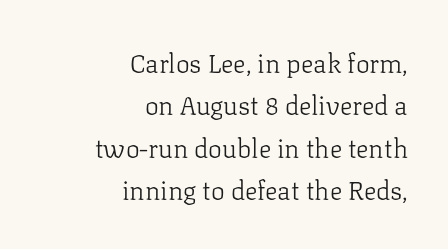
The image shows 26 px text type, upright; set right-aligned, normal line spacing (1.63x), normal letter spacing, not underlined.
